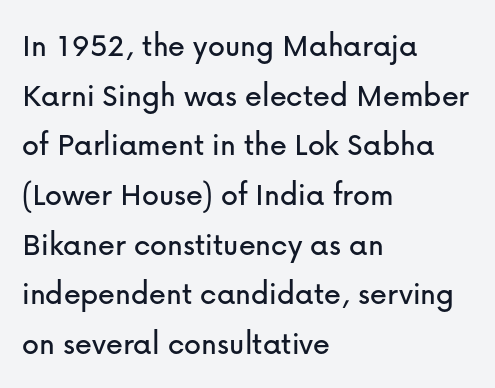
The image shows 34 px sans-serif type, upright; set left-aligned, normal line spacing (1.46x), normal letter spacing, not underlined; low stroke contrast and a medium x-height.
